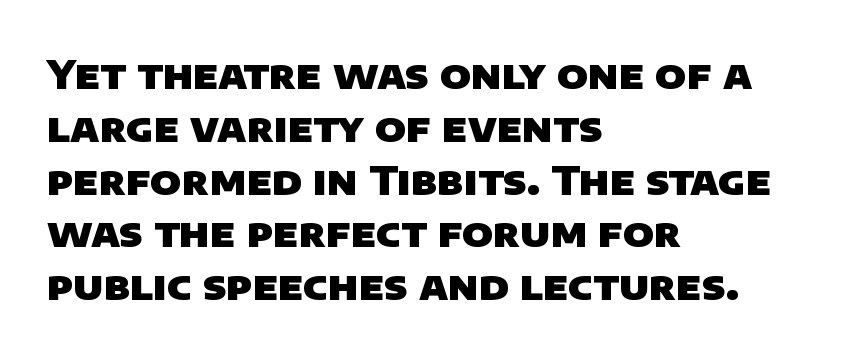
Q: Is the text bold? A: Yes.
Q: Is the typeface a serif or a sans-serif typeface? A: Sans-serif.
Q: Is the text underlined? A: No.
Q: How is the paragraph aligned? A: Left-aligned.
Q: Is the spacing between letters normal or unusually wide? A: Normal.
Q: Is the spacing between lines tight, normal or loose? A: Normal.
Q: Width (condensed, normal, or wide)? A: Normal.
Q: Stroke contrast? A: Low.
Q: x-height? A: Large.
Q: Monospaced? A: No.
